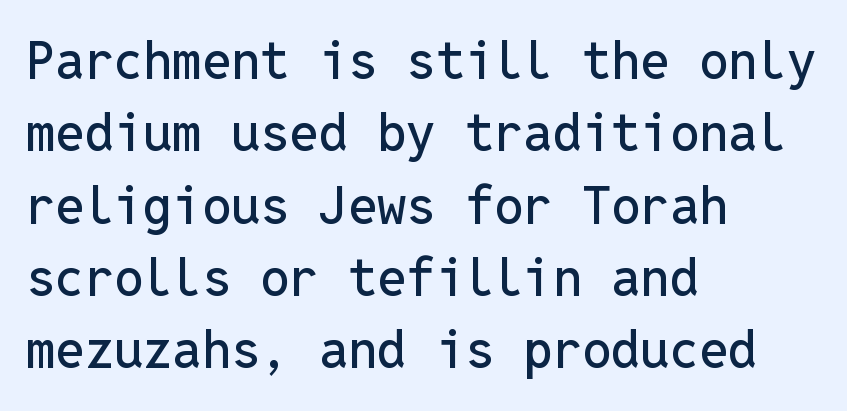
The image shows 52 px sans-serif type, upright, monospaced; set left-aligned, normal line spacing (1.39x), normal letter spacing, not underlined; low stroke contrast and a medium x-height.
